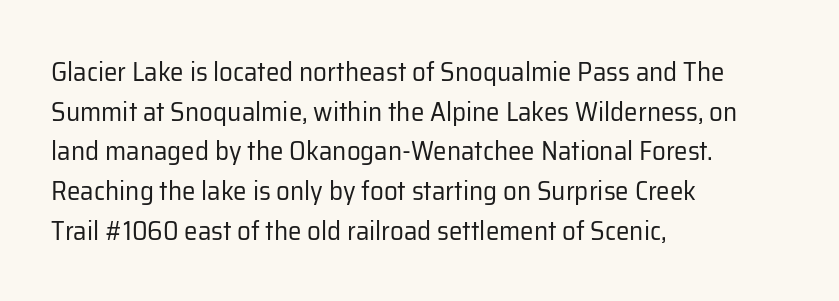
The image shows 27 px text type, upright; set left-aligned, normal line spacing (1.47x), normal letter spacing, not underlined.
